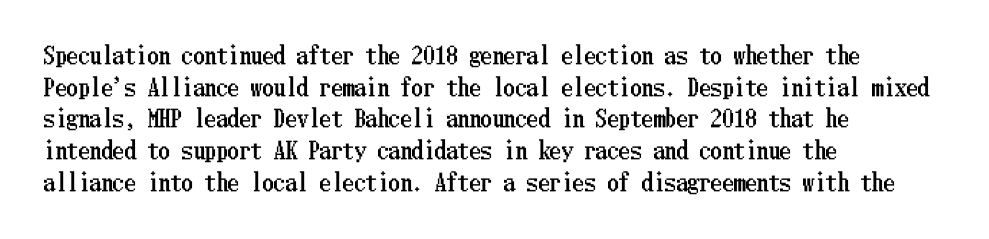
{"italic": "no", "underline": "no", "align": "left", "line_spacing": "normal", "line_spacing_ratio": 1.38, "letter_spacing": "normal", "letter_spacing_em": 0.0, "glyph_px": 23}
